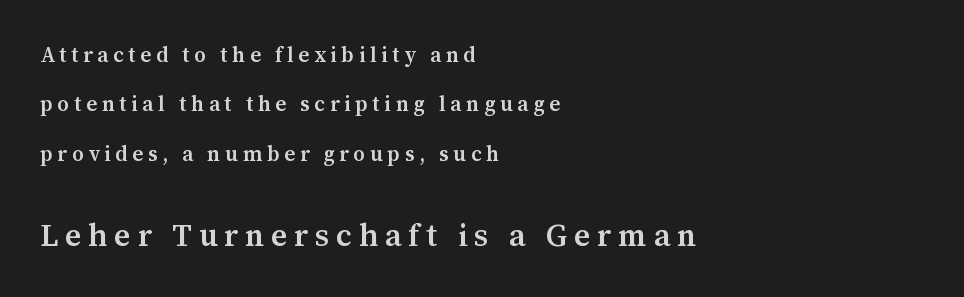
{"serif": "yes", "italic": "no", "bold": "semi", "weight": "semibold", "width": "normal", "stroke_contrast": "medium", "x_height": "medium", "monospaced": "no", "underline": "no", "align": "left", "line_spacing": "loose", "line_spacing_ratio": 2.35, "letter_spacing": "wide", "letter_spacing_em": 0.22, "larger_block": "second", "size_ratio": 1.48, "glyph_px": 31}
